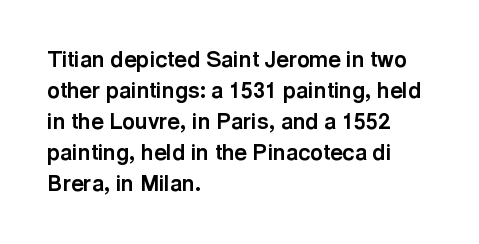
Q: Is the text bold? A: Yes.
Q: Is the text italic (slanted)? A: No, it is upright.
Q: Is the text underlined? A: No.
Q: How is the paragraph aligned? A: Left-aligned.
Q: Is the spacing between letters normal or unusually wide? A: Normal.
Q: Is the spacing between lines tight, normal or loose? A: Normal.
